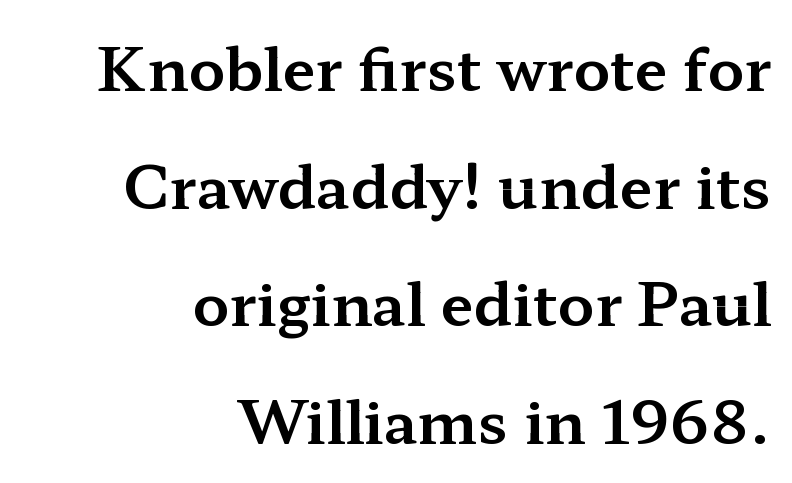
Q: Is the text italic (slanted)? A: No, it is upright.
Q: Is the typeface a serif or a sans-serif typeface? A: Serif.
Q: Is the text underlined? A: No.
Q: How is the paragraph aligned? A: Right-aligned.
Q: Is the spacing between letters normal or unusually wide? A: Normal.
Q: Is the spacing between lines tight, normal or loose? A: Loose.
Q: Width (condensed, normal, or wide)? A: Wide.
Q: Stroke contrast? A: Medium.
Q: x-height? A: Medium.
Q: Monospaced? A: No.
